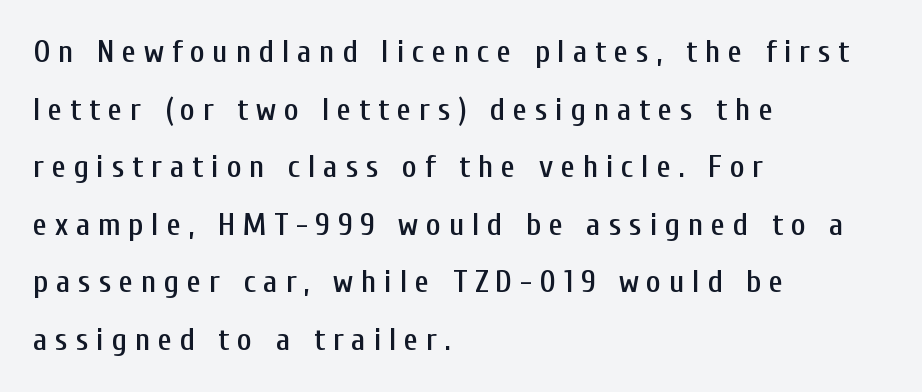
{"serif": "no", "italic": "no", "width": "condensed", "stroke_contrast": "low", "x_height": "medium", "monospaced": "no", "underline": "no", "align": "left", "line_spacing_ratio": 1.8, "letter_spacing": "wide", "letter_spacing_em": 0.24, "glyph_px": 32}
